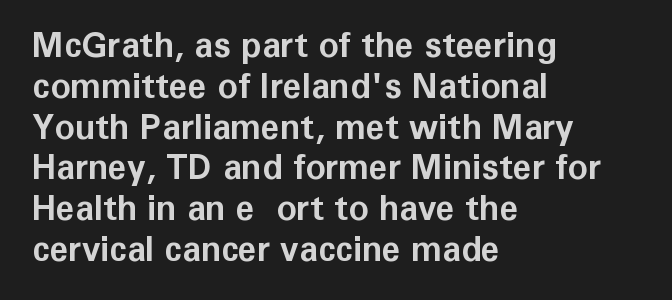
{"serif": "no", "italic": "no", "bold": "yes", "weight": "bold", "width": "normal", "stroke_contrast": "low", "x_height": "medium", "monospaced": "no", "underline": "no", "align": "left", "line_spacing_ratio": 1.2, "letter_spacing": "normal", "letter_spacing_em": 0.0, "glyph_px": 34}
